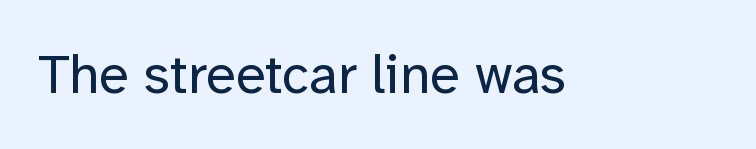
Q: Is the text bold? A: No.
Q: Is the text italic (slanted)? A: No, it is upright.
Q: Is the typeface a serif or a sans-serif typeface? A: Sans-serif.
Q: Is the text underlined? A: No.
Q: Is the spacing between letters normal or unusually wide? A: Normal.
Q: Width (condensed, normal, or wide)? A: Normal.
Q: Stroke contrast? A: Low.
Q: x-height? A: Medium.
Q: Monospaced? A: No.
